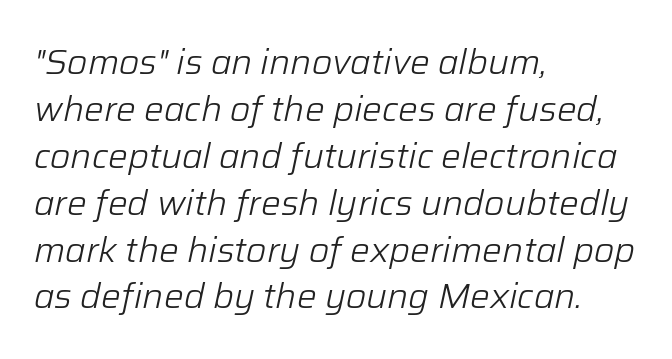
Q: Is the text bold? A: No.
Q: Is the text italic (slanted)? A: Yes, it leans right by about 12 degrees.
Q: Is the text underlined? A: No.
Q: How is the paragraph aligned? A: Left-aligned.
Q: Is the spacing between letters normal or unusually wide? A: Normal.
Q: Is the spacing between lines tight, normal or loose? A: Normal.
Q: Width (condensed, normal, or wide)? A: Normal.
Q: Stroke contrast? A: Low.
Q: x-height? A: Medium.
Q: Monospaced? A: No.
